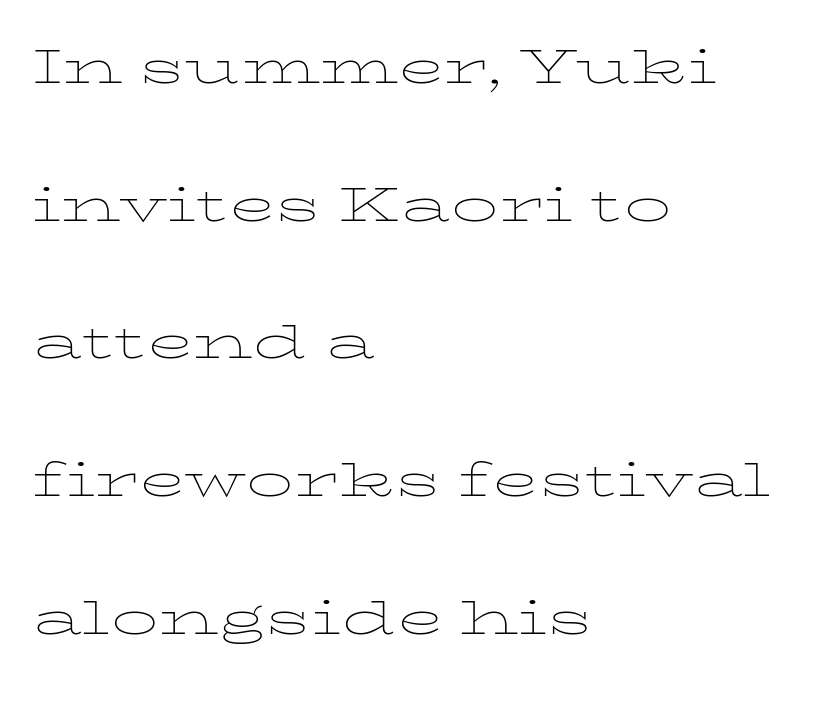
Q: Is the text bold? A: No.
Q: Is the text italic (slanted)? A: No, it is upright.
Q: Is the text underlined? A: No.
Q: How is the paragraph aligned? A: Left-aligned.
Q: Is the spacing between letters normal or unusually wide? A: Normal.
Q: Is the spacing between lines tight, normal or loose? A: Loose.
Q: Width (condensed, normal, or wide)? A: Wide.
Q: Stroke contrast? A: Low.
Q: x-height? A: Medium.
Q: Monospaced? A: No.
